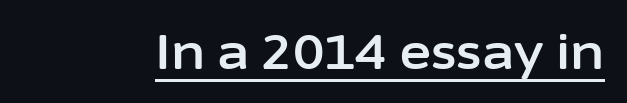
Q: Is the text italic (slanted)? A: No, it is upright.
Q: Is the typeface a serif or a sans-serif typeface? A: Sans-serif.
Q: Is the text underlined? A: Yes.
Q: Is the spacing between letters normal or unusually wide? A: Normal.
Q: Width (condensed, normal, or wide)? A: Normal.
Q: Stroke contrast? A: Low.
Q: x-height? A: Medium.
Q: Monospaced? A: No.
